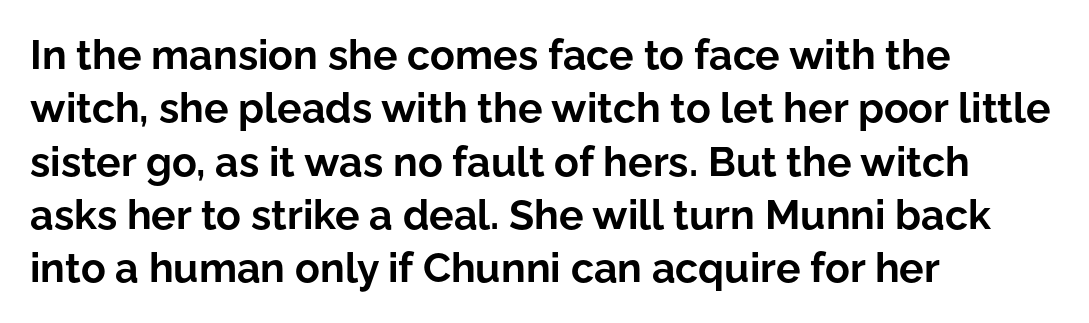
There is no visible air inserted between adjacent glyphs. Clear beneath every line of the passage. Font category for this specimen: sans-serif. This is roman type, the default non-slanted kind. Each glyph is drawn with heavy, bold strokes. Horizontal alignment here is leftward, the default for most running prose.
